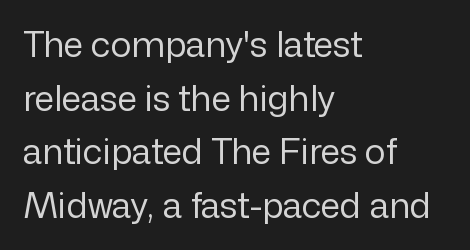
{"serif": "no", "italic": "no", "bold": "no", "weight": "regular", "width": "normal", "stroke_contrast": "low", "x_height": "medium", "monospaced": "no", "underline": "no", "align": "left", "line_spacing": "normal", "line_spacing_ratio": 1.53, "letter_spacing": "normal", "letter_spacing_em": 0.0, "glyph_px": 35}
